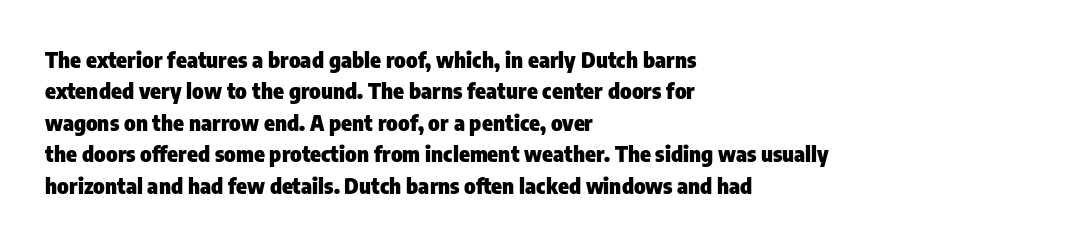
The vertical gap from one line to the next is medium. Bold? Absolutely — the strokes are thick and heavy. Plain, unruled lines of type. The ragged edge is on the right, which tells us the setting is flush left.
